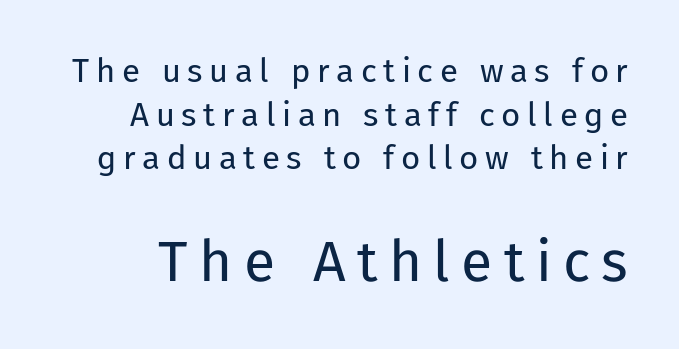
Horizontal bands of white between lines are of average thickness. The passage shown has open, widely tracked lettering throughout. Is there any slant? The stems are plumb. Decoration check: the copy has no underline.
